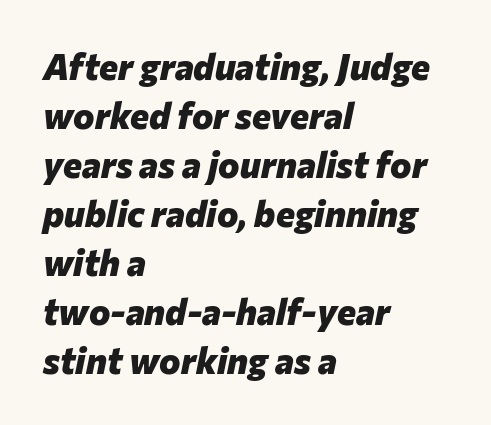
The image shows 36 px heavy type, italic (leaning right); set left-aligned, normal line spacing (1.36x), normal letter spacing, not underlined; low stroke contrast and a medium x-height.
